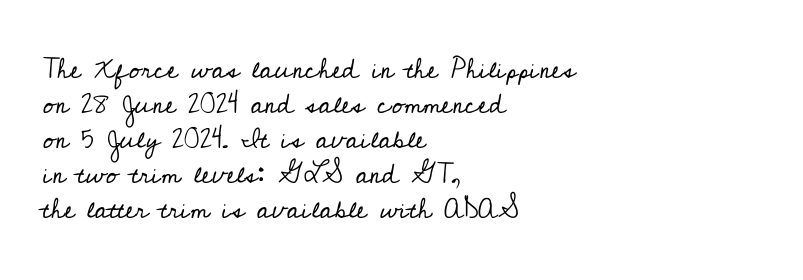
{"serif": "yes", "bold": "no", "weight": "regular", "width": "normal", "stroke_contrast": "low", "x_height": "small", "monospaced": "no", "underline": "no", "align": "left", "line_spacing": "normal", "line_spacing_ratio": 1.25, "letter_spacing": "normal", "letter_spacing_em": 0.0, "glyph_px": 28}
